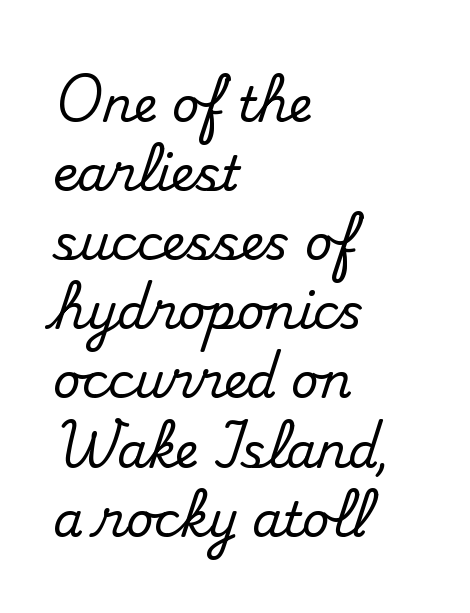
{"serif": "yes", "width": "normal", "stroke_contrast": "medium", "x_height": "small", "monospaced": "no", "underline": "no", "align": "left", "line_spacing": "normal", "line_spacing_ratio": 1.44, "letter_spacing": "normal", "letter_spacing_em": 0.0, "glyph_px": 48}
